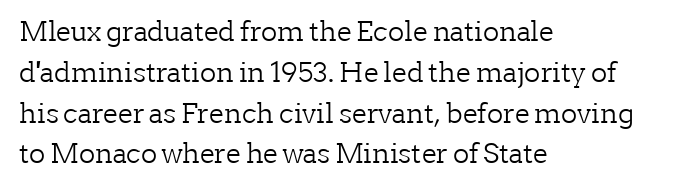
The image shows 27 px text type, upright; set left-aligned, normal line spacing (1.51x), normal letter spacing, not underlined.
